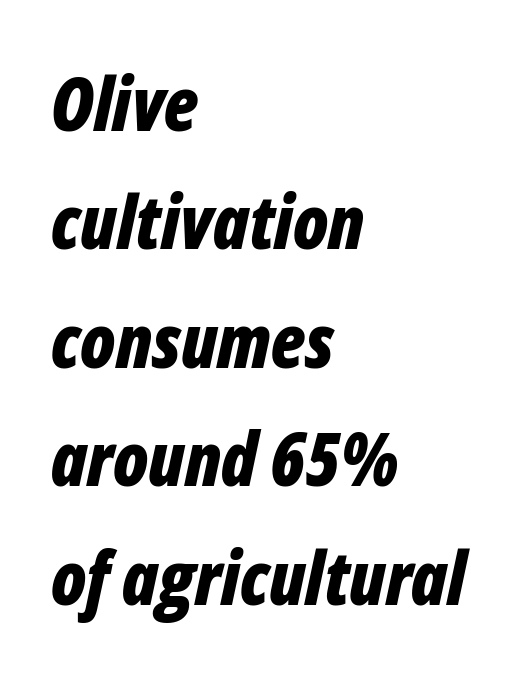
Q: Is the text bold? A: Yes.
Q: Is the text italic (slanted)? A: Yes, it leans right by about 12 degrees.
Q: Is the text underlined? A: No.
Q: How is the paragraph aligned? A: Left-aligned.
Q: Is the spacing between letters normal or unusually wide? A: Normal.
Q: Is the spacing between lines tight, normal or loose? A: Normal.
Q: Width (condensed, normal, or wide)? A: Condensed.
Q: Stroke contrast? A: Low.
Q: x-height? A: Medium.
Q: Monospaced? A: No.
